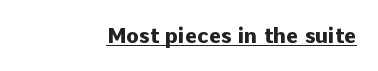
{"italic": "no", "bold": "yes", "underline": "yes", "align": "right", "letter_spacing": "normal", "letter_spacing_em": 0.0, "glyph_px": 21}
